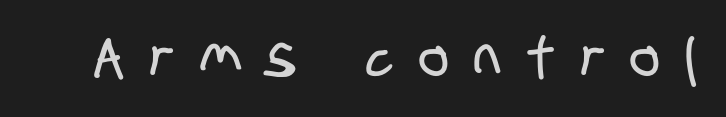
Q: Is the typeface a serif or a sans-serif typeface? A: Sans-serif.
Q: Is the text underlined? A: No.
Q: Is the spacing between letters normal or unusually wide? A: Unusually wide.
Q: Width (condensed, normal, or wide)? A: Condensed.
Q: Stroke contrast? A: Low.
Q: x-height? A: Large.
Q: Monospaced? A: No.
